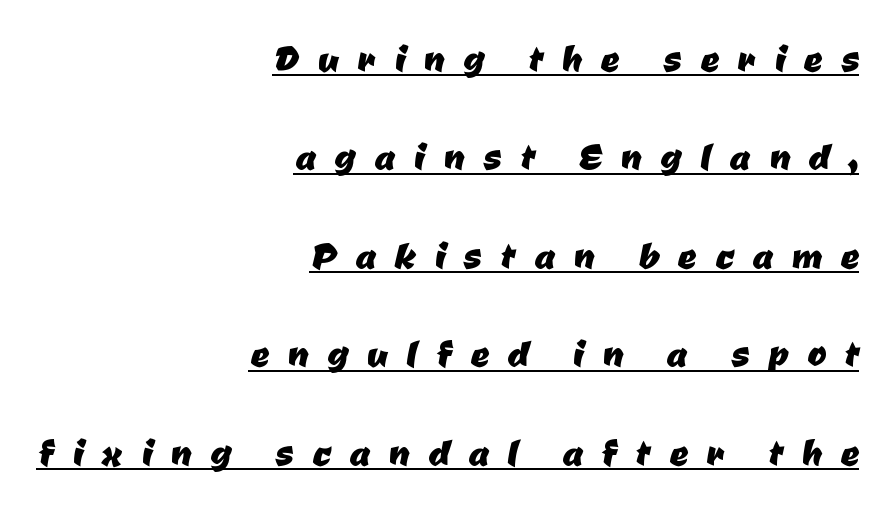
{"serif": "no", "width": "normal", "stroke_contrast": "low", "x_height": "medium", "monospaced": "no", "underline": "yes", "align": "right", "line_spacing": "loose", "line_spacing_ratio": 2.14, "letter_spacing": "wide", "letter_spacing_em": 0.41, "glyph_px": 46}
